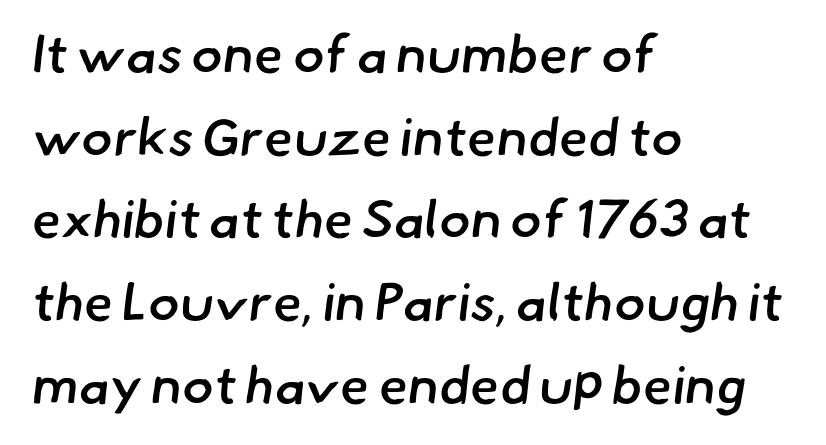
The image shows 53 px semibold sans-serif type; set left-aligned, normal line spacing (1.56x), normal letter spacing, not underlined; low stroke contrast and a small x-height.
